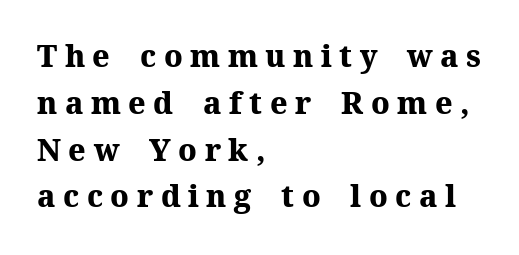
The lettering holds an erect, upright posture throughout. Strokes here are thick enough to call this a true bold. The designer left line spacing at the default. Observe the wide spacing: letters keep a clear distance from each other.
